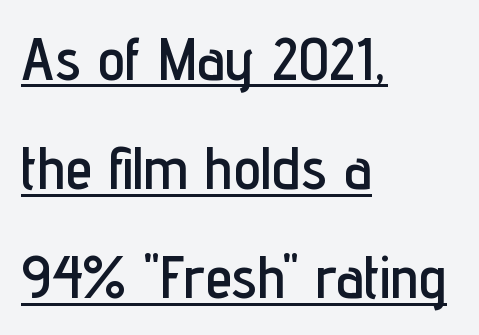
The image shows 61 px condensed sans-serif type, upright; set left-aligned, line spacing 1.79x, normal letter spacing, underlined; low stroke contrast and a medium x-height.
